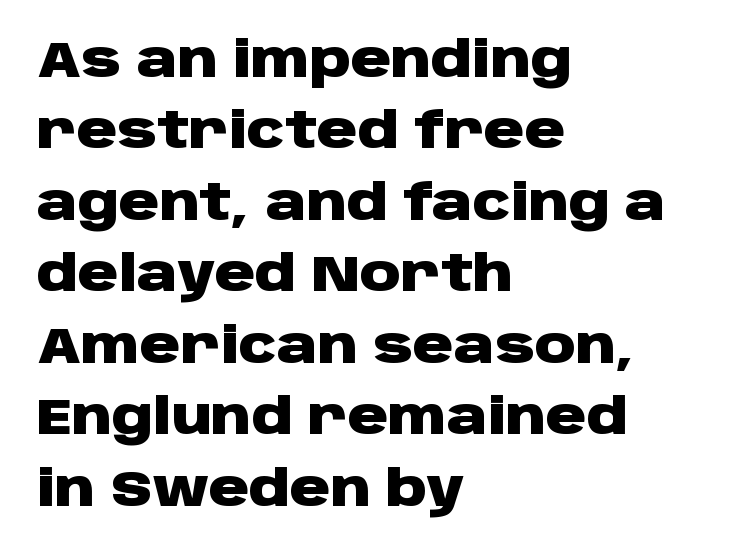
Q: Is the text bold? A: Yes.
Q: Is the text italic (slanted)? A: No, it is upright.
Q: Is the typeface a serif or a sans-serif typeface? A: Sans-serif.
Q: Is the text underlined? A: No.
Q: How is the paragraph aligned? A: Left-aligned.
Q: Is the spacing between letters normal or unusually wide? A: Normal.
Q: Is the spacing between lines tight, normal or loose? A: Normal.
Q: Width (condensed, normal, or wide)? A: Wide.
Q: Stroke contrast? A: Low.
Q: x-height? A: Large.
Q: Monospaced? A: No.
